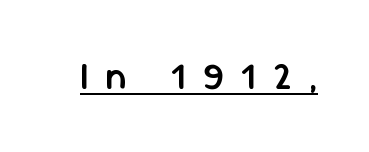
Q: Is the text bold? A: Semi-bold.
Q: Is the text italic (slanted)? A: No, it is upright.
Q: Is the typeface a serif or a sans-serif typeface? A: Sans-serif.
Q: Is the text underlined? A: Yes.
Q: Is the spacing between letters normal or unusually wide? A: Unusually wide.
Q: Width (condensed, normal, or wide)? A: Normal.
Q: Stroke contrast? A: Low.
Q: x-height? A: Medium.
Q: Monospaced? A: No.
